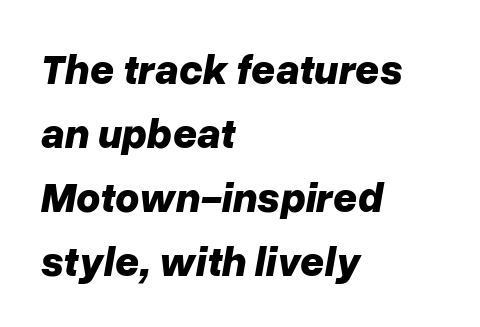
Just letters on the line, the space beneath them empty. Inter-character spacing is left at the font's built-in metrics. The letters are slanted; this is an italic face. The letters advance in unequal steps, a hallmark of proportional type.
